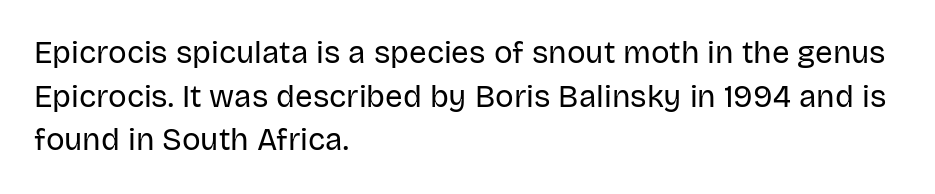
The image shows 31 px regular-weight sans-serif type, upright; set left-aligned, normal line spacing (1.41x), normal letter spacing, not underlined; low stroke contrast and a large x-height.
